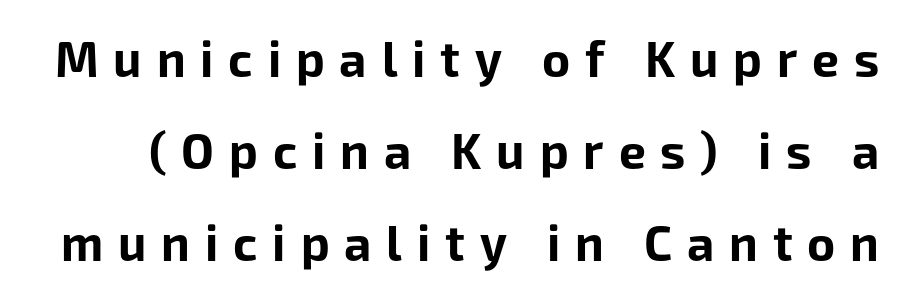
Characters remain perfectly vertical along every line. If you measured baseline to baseline, you'd find a long distance. The face used here is proportionally spaced, like ordinary book or web type. The rendering inserts visible extra space after every character. The glyphs are unaccompanied by any horizontal stroke below them. Is the type bold? Yes — the strokes are clearly thick and heavy.
